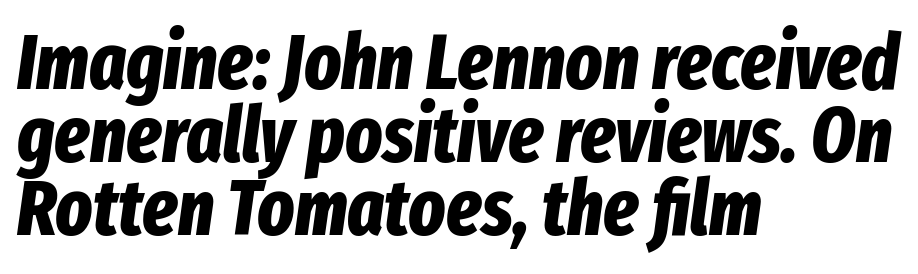
Q: Is the text bold? A: Yes.
Q: Is the text italic (slanted)? A: Yes, it leans right by about 8 degrees.
Q: Is the text underlined? A: No.
Q: How is the paragraph aligned? A: Left-aligned.
Q: Is the spacing between letters normal or unusually wide? A: Normal.
Q: Is the spacing between lines tight, normal or loose? A: Tight.
Q: Width (condensed, normal, or wide)? A: Condensed.
Q: Stroke contrast? A: Low.
Q: x-height? A: Medium.
Q: Monospaced? A: No.
